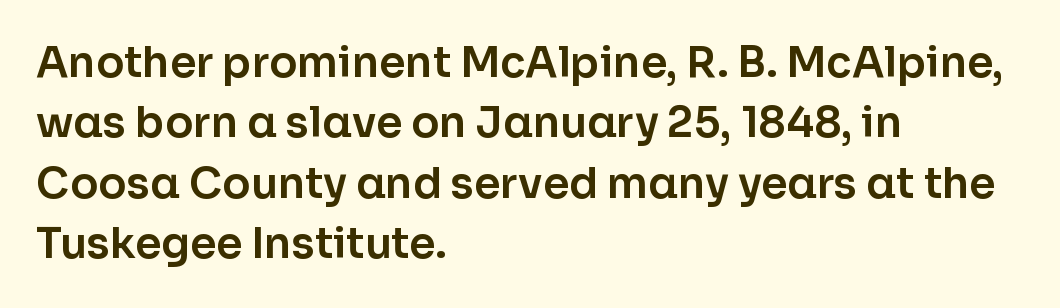
These lines were composed using upright roman letters. Observe the ordinary spacing: letters are neighbours, not strangers. One-word summary of the alignment: left. Compared with typical paragraphs, the rows here are spaced about the same.
